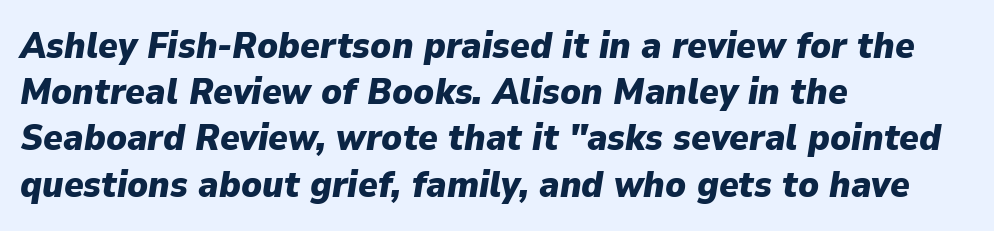
Q: Is the text bold? A: Yes.
Q: Is the text italic (slanted)? A: Yes, it leans right by about 9 degrees.
Q: Is the text underlined? A: No.
Q: How is the paragraph aligned? A: Left-aligned.
Q: Is the spacing between letters normal or unusually wide? A: Normal.
Q: Is the spacing between lines tight, normal or loose? A: Normal.
Q: Width (condensed, normal, or wide)? A: Normal.
Q: Stroke contrast? A: Low.
Q: x-height? A: Medium.
Q: Monospaced? A: No.
